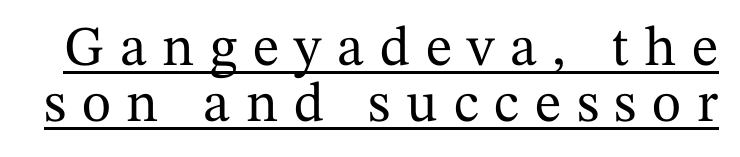
{"serif": "yes", "italic": "no", "width": "normal", "stroke_contrast": "medium", "x_height": "medium", "monospaced": "no", "underline": "yes", "line_spacing": "tight", "line_spacing_ratio": 1.0, "letter_spacing": "wide", "letter_spacing_em": 0.28, "glyph_px": 56}
